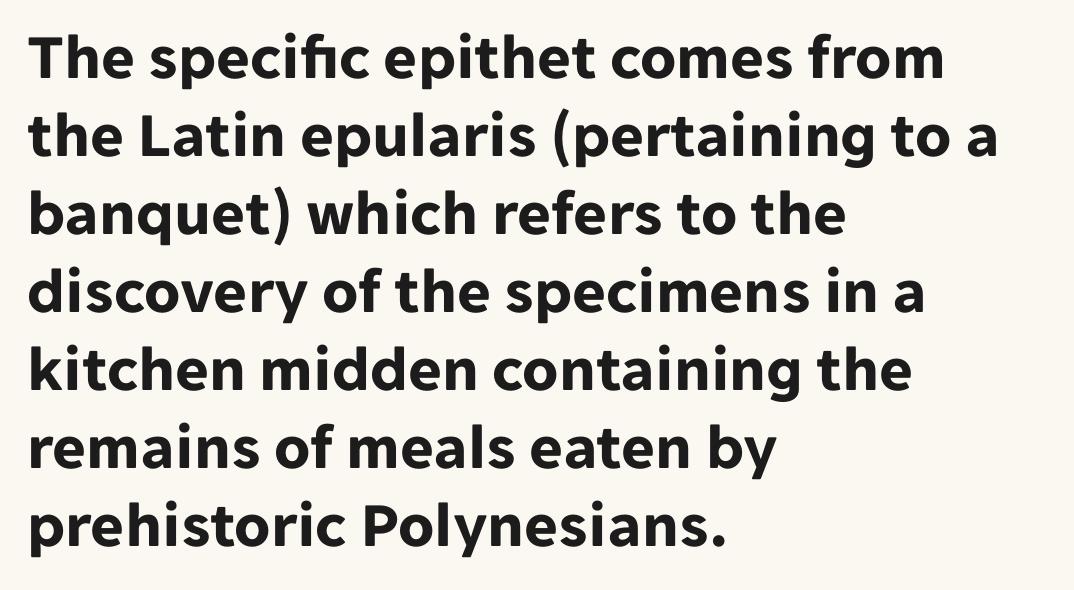
Q: Is the text bold? A: Yes.
Q: Is the text italic (slanted)? A: No, it is upright.
Q: Is the typeface a serif or a sans-serif typeface? A: Sans-serif.
Q: Is the text underlined? A: No.
Q: How is the paragraph aligned? A: Left-aligned.
Q: Is the spacing between letters normal or unusually wide? A: Normal.
Q: Width (condensed, normal, or wide)? A: Normal.
Q: Stroke contrast? A: Low.
Q: x-height? A: Medium.
Q: Monospaced? A: No.
